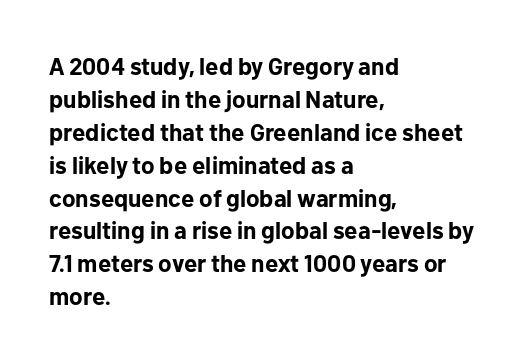
The tracking reads as untouched default to a designer's eye. Check the space under the baseline: it is left empty. The letters stand straight up with perfectly vertical stems. Each line starts at the same left margin while the right side varies. Weight check: bold — yes, fully. These lines sit exactly where default settings would place them.
